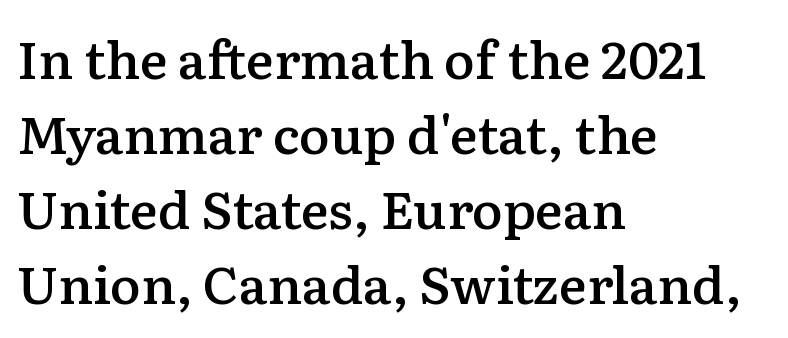
Successive baselines arrive at the customary interval. This is the in-between weight designers call semibold or demi. The passage shown has conventional tracking throughout. Proportional: the letters do not fall into vertical columns.
